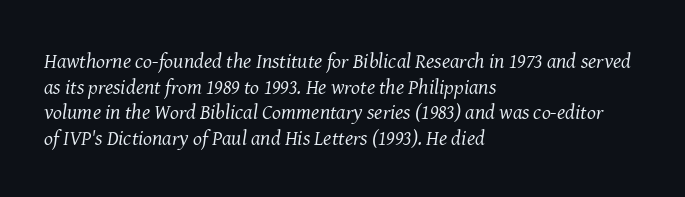
The image shows 21 px text type, italic (leaning right); set left-aligned, line spacing 1.22x, normal letter spacing, not underlined.
